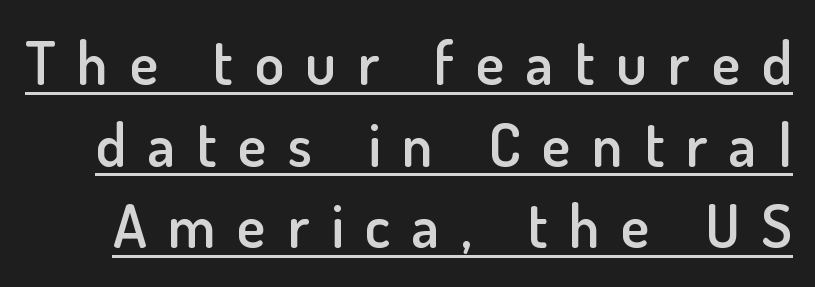
{"serif": "no", "italic": "no", "bold": "semi", "weight": "semibold", "width": "normal", "stroke_contrast": "low", "x_height": "small", "monospaced": "no", "underline": "yes", "line_spacing": "normal", "line_spacing_ratio": 1.36, "letter_spacing": "wide", "letter_spacing_em": 0.36, "glyph_px": 60}
